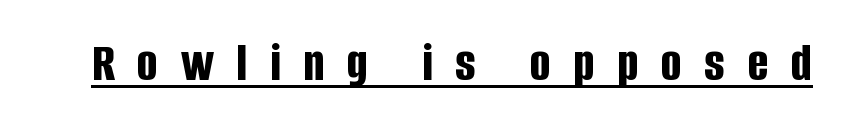
Q: Is the text bold? A: Yes.
Q: Is the text italic (slanted)? A: No, it is upright.
Q: Is the typeface a serif or a sans-serif typeface? A: Sans-serif.
Q: Is the text underlined? A: Yes.
Q: Is the spacing between letters normal or unusually wide? A: Unusually wide.
Q: Width (condensed, normal, or wide)? A: Condensed.
Q: Stroke contrast? A: Low.
Q: x-height? A: Large.
Q: Monospaced? A: No.
